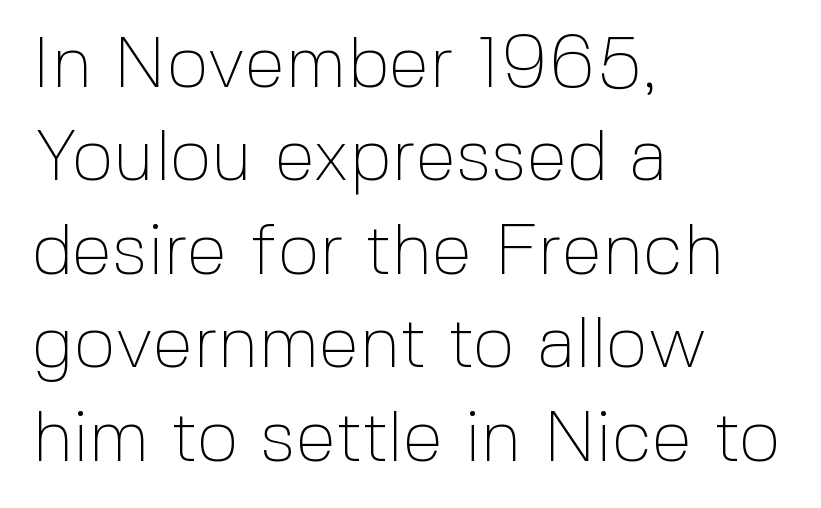
Q: Is the text bold? A: No.
Q: Is the text italic (slanted)? A: No, it is upright.
Q: Is the typeface a serif or a sans-serif typeface? A: Sans-serif.
Q: Is the text underlined? A: No.
Q: How is the paragraph aligned? A: Left-aligned.
Q: Is the spacing between letters normal or unusually wide? A: Normal.
Q: Is the spacing between lines tight, normal or loose? A: Normal.
Q: Width (condensed, normal, or wide)? A: Normal.
Q: x-height? A: Medium.
Q: Monospaced? A: No.
